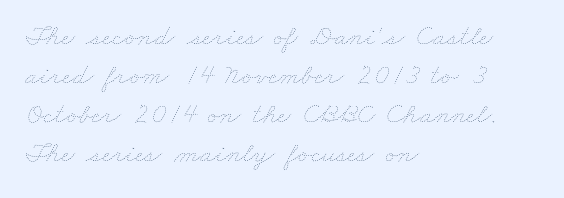
Q: Is the text bold? A: No.
Q: Is the text underlined? A: No.
Q: How is the paragraph aligned? A: Left-aligned.
Q: Is the spacing between letters normal or unusually wide? A: Normal.
Q: Is the spacing between lines tight, normal or loose? A: Normal.
Q: Width (condensed, normal, or wide)? A: Wide.
Q: Stroke contrast? A: Low.
Q: x-height? A: Small.
Q: Monospaced? A: No.
